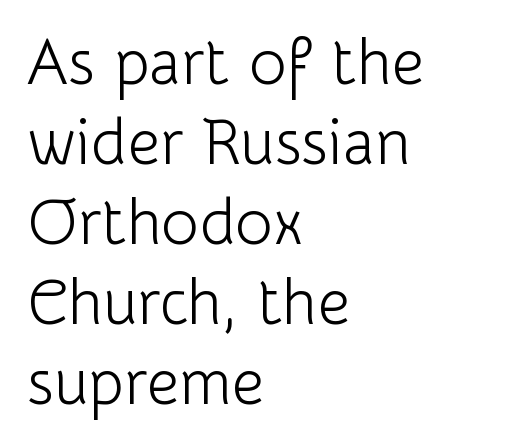
The image shows 64 px light sans-serif type, upright; set left-aligned, normal line spacing (1.25x), normal letter spacing, not underlined; low stroke contrast and a medium x-height.
